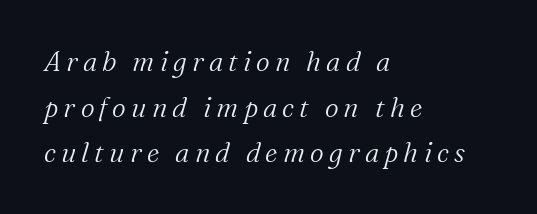
Q: Is the text bold? A: No.
Q: Is the text italic (slanted)? A: Yes, it leans right by about 16 degrees.
Q: Is the text underlined? A: No.
Q: How is the paragraph aligned? A: Left-aligned.
Q: Is the spacing between lines tight, normal or loose? A: Normal.
